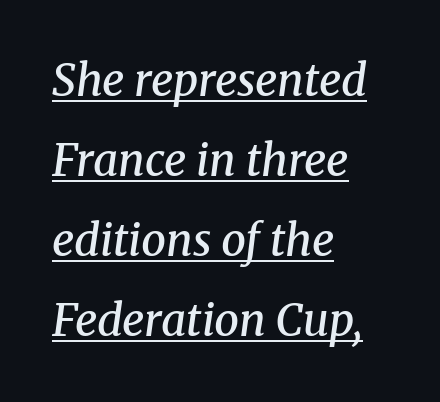
{"serif": "yes", "italic": "yes", "lean": "right", "slant_degrees": 8, "bold": "semi", "weight": "semibold", "width": "normal", "stroke_contrast": "medium", "x_height": "medium", "monospaced": "no", "underline": "yes", "align": "left", "line_spacing_ratio": 1.82, "letter_spacing": "normal", "letter_spacing_em": 0.0, "glyph_px": 44}
